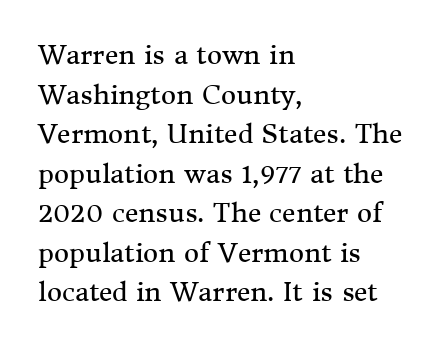
The image shows 26 px text type, upright; set left-aligned, normal line spacing (1.52x), normal letter spacing, not underlined.
